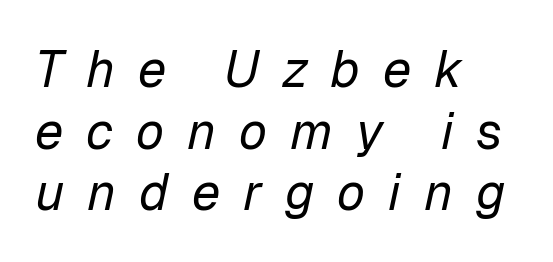
The image shows 51 px regular-weight type, italic (leaning right); set left-aligned, line spacing 1.21x, unusually wide letter spacing (+0.45 em), not underlined; low stroke contrast and a medium x-height.
